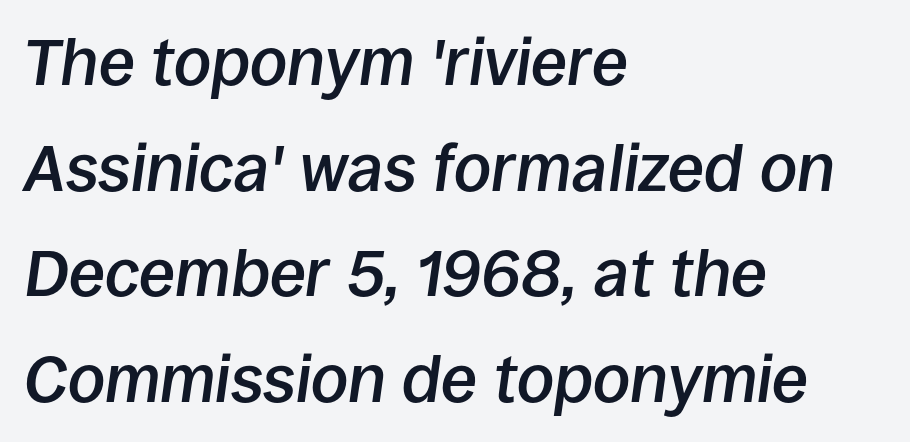
The image shows 66 px semibold type, italic (leaning right); set left-aligned, normal line spacing (1.6x), normal letter spacing, not underlined; low stroke contrast and a large x-height.
